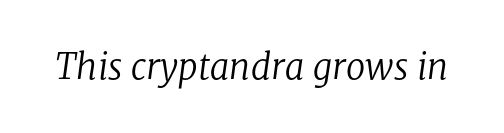
{"serif": "yes", "italic": "yes", "lean": "right", "slant_degrees": 8, "bold": "no", "weight": "regular", "width": "normal", "stroke_contrast": "low", "x_height": "medium", "monospaced": "no", "underline": "no", "letter_spacing": "normal", "letter_spacing_em": 0.0, "glyph_px": 35}
